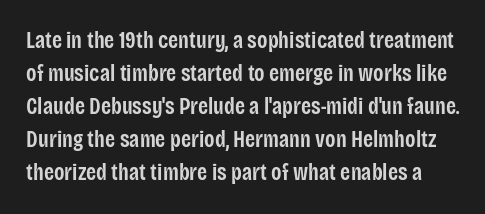
The string is rendered with underlining switched off. A fair bit of extra ink — the face is semibold, not bold. How are the letters spaced? Ordinarily, with no added tracking. This sample uses an upright cut, with every glyph sitting square on the baseline. Line spacing here is normal.
